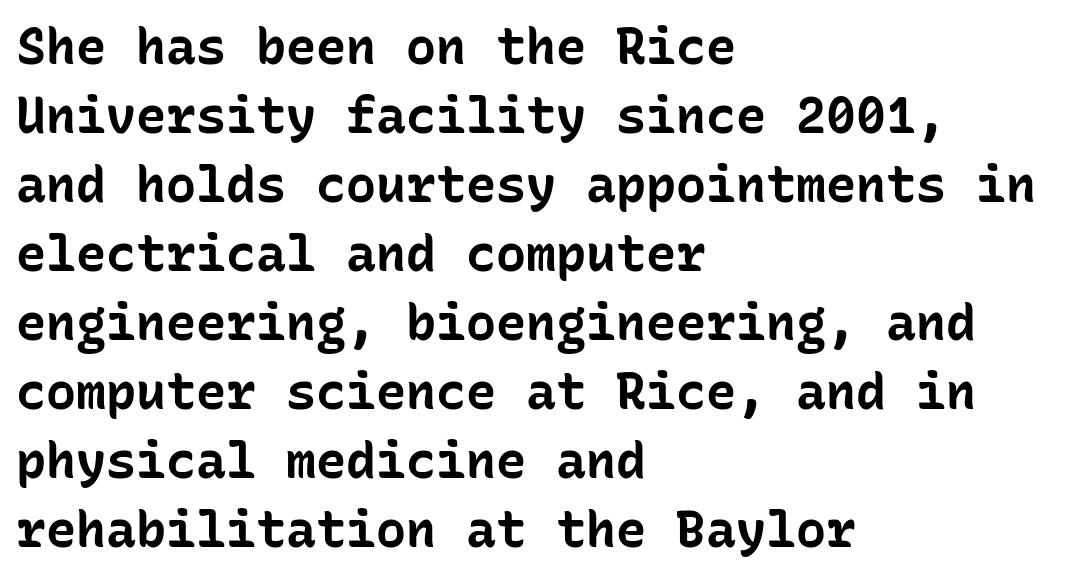
{"serif": "no", "italic": "no", "bold": "yes", "weight": "bold", "width": "normal", "stroke_contrast": "low", "x_height": "medium", "monospaced": "yes", "underline": "no", "align": "left", "line_spacing": "normal", "line_spacing_ratio": 1.38, "letter_spacing": "normal", "letter_spacing_em": 0.0, "glyph_px": 50}
